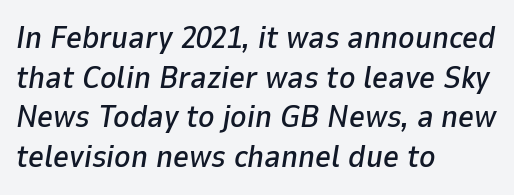
The image shows 31 px text type, italic (leaning right); set left-aligned, normal line spacing (1.28x), normal letter spacing, not underlined; low stroke contrast and a medium x-height.
